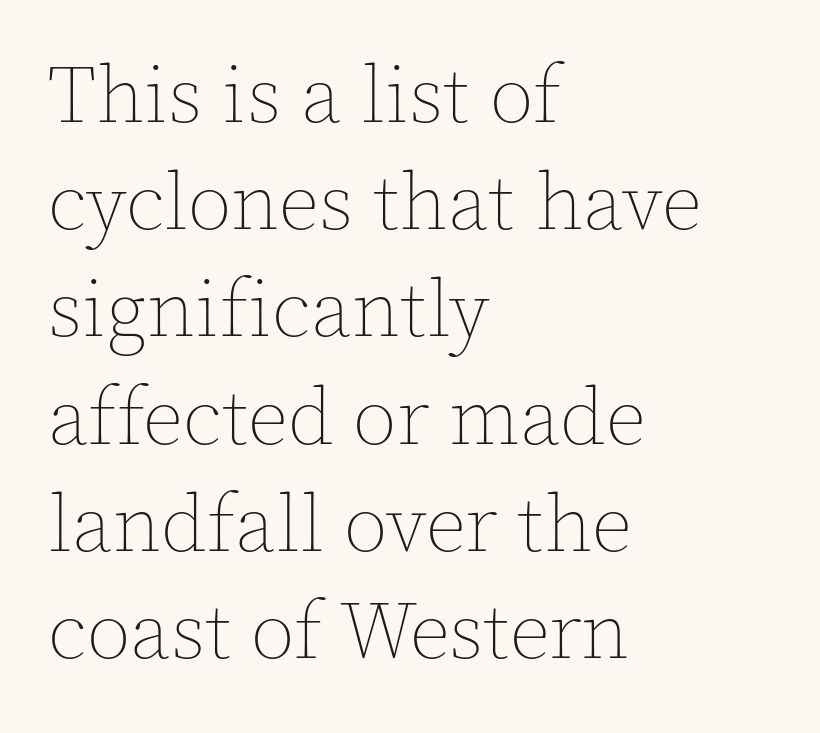
The image shows 80 px thin type, upright; set left-aligned, normal line spacing (1.34x), normal letter spacing, not underlined; a medium x-height.
